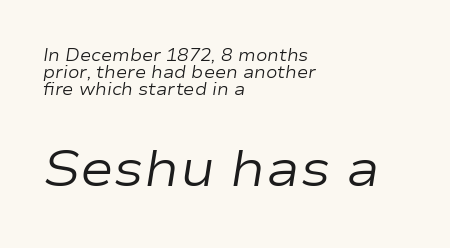
{"italic": "yes", "lean": "right", "slant_degrees": 9, "bold": "no", "weight": "regular", "width": "wide", "stroke_contrast": "low", "x_height": "medium", "monospaced": "no", "underline": "no", "align": "left", "line_spacing": "tight", "line_spacing_ratio": 0.99, "letter_spacing": "normal", "letter_spacing_em": 0.0, "larger_block": "second", "size_ratio": 3.0, "glyph_px": 51}
